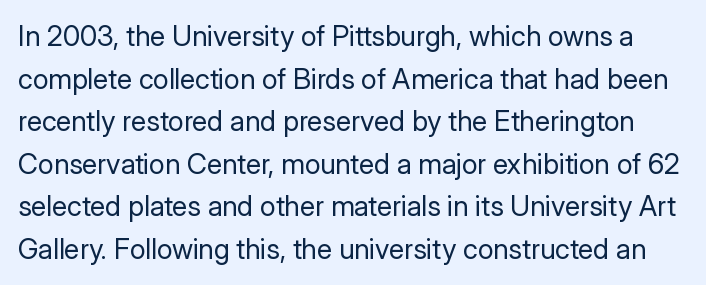
What's the leading like? Ordinary, nothing unusual. Classification — sans serif. The passage shown has conventional tracking throughout. You could not count columns in this text — the font is proportionally spaced. A roman cut, with each character standing at attention. Letters rest on an invisible, unmarked baseline.
